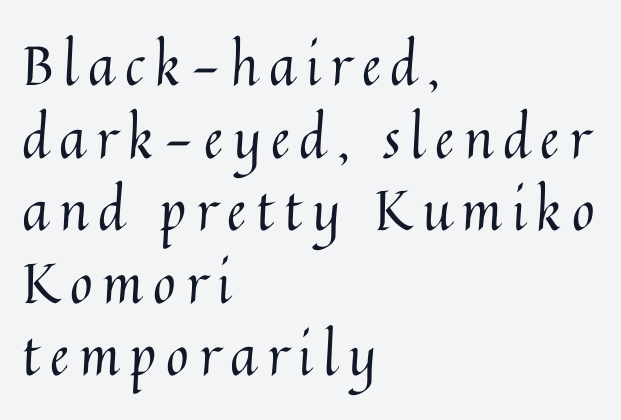
{"bold": "no", "weight": "regular", "width": "normal", "stroke_contrast": "medium", "x_height": "medium", "monospaced": "no", "underline": "no", "align": "left", "line_spacing": "normal", "line_spacing_ratio": 1.32, "glyph_px": 55}
